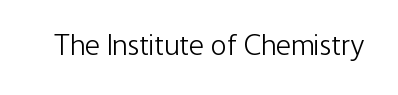
Think of a printed novel: that variable character pitch is what you see here. Italic: no, the glyphs are upright roman. The specimen omits any rule beneath the text block's lines. Compared with a typical body face, this is equally light or lighter still.
